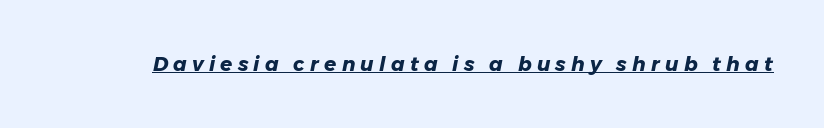
The rendering uses a bold face; every stroke is thick and dark. The passage shown is underscored from start to finish. Look at the tracking — it's clearly loosened, letters drifting apart. Italic? Definitely — the glyphs are oblique.
